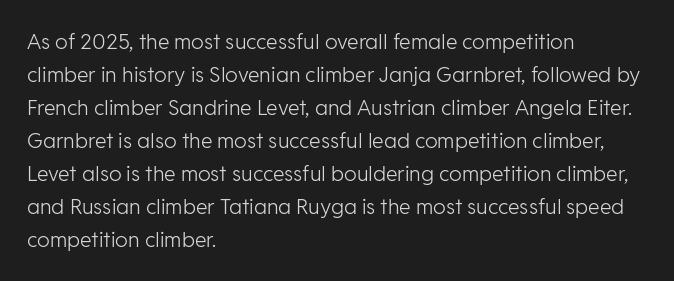
Q: Is the text bold? A: No.
Q: Is the text italic (slanted)? A: No, it is upright.
Q: Is the text underlined? A: No.
Q: How is the paragraph aligned? A: Left-aligned.
Q: Is the spacing between letters normal or unusually wide? A: Normal.
Q: Is the spacing between lines tight, normal or loose? A: Normal.
